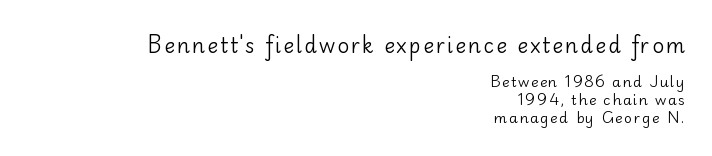
The image shows 20 px text type, upright; set right-aligned, normal line spacing (1.29x), not underlined; the first (top) block is 1.43x larger.
